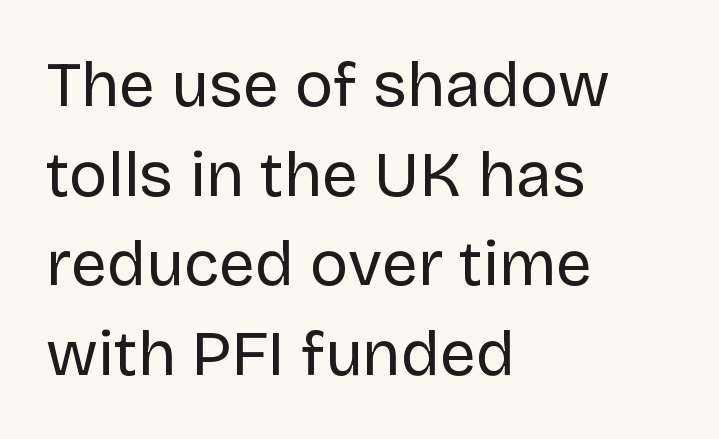
This is not heavy type; no bold has been used. The area under the type is left untouched. Each line starts at the same left margin while the right side varies. This sample has the flowing, uneven cadence of proportional lettering. Reading down the column, the eye jumps a familiar distance to each next line.
